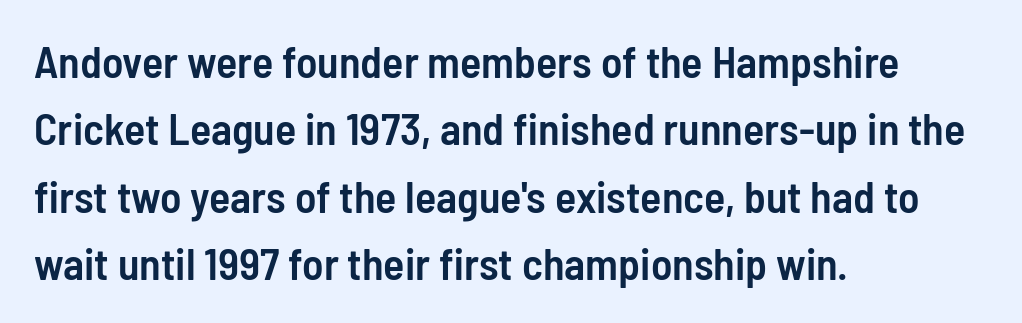
The image shows 44 px semibold, condensed sans-serif type, upright; set left-aligned, normal line spacing (1.53x), normal letter spacing, not underlined; low stroke contrast and a medium x-height.
